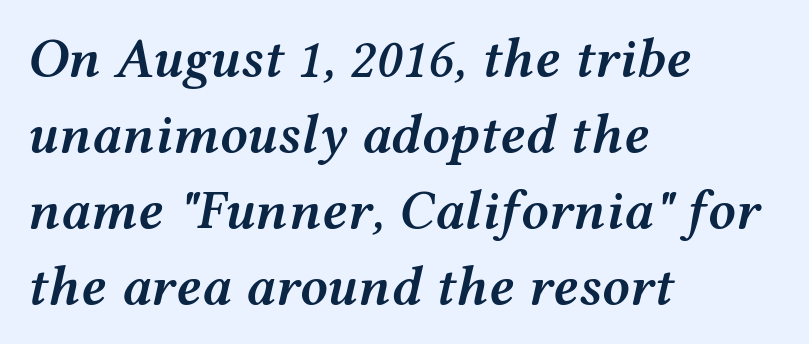
The image shows 55 px semibold, wide type, italic (leaning right); set left-aligned, normal line spacing (1.38x), normal letter spacing, not underlined; medium stroke contrast and a medium x-height.
